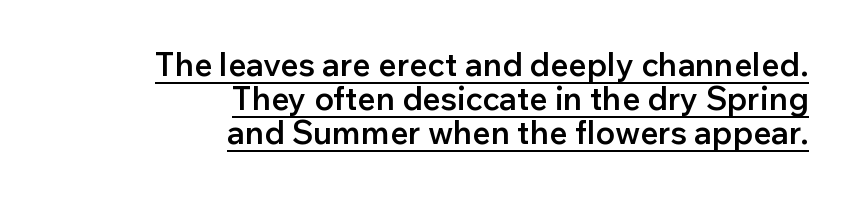
Q: Is the text bold? A: Semi-bold.
Q: Is the text italic (slanted)? A: No, it is upright.
Q: Is the typeface a serif or a sans-serif typeface? A: Sans-serif.
Q: Is the text underlined? A: Yes.
Q: How is the paragraph aligned? A: Right-aligned.
Q: Is the spacing between letters normal or unusually wide? A: Normal.
Q: Is the spacing between lines tight, normal or loose? A: Tight.
Q: Width (condensed, normal, or wide)? A: Normal.
Q: Stroke contrast? A: Low.
Q: x-height? A: Medium.
Q: Monospaced? A: No.
